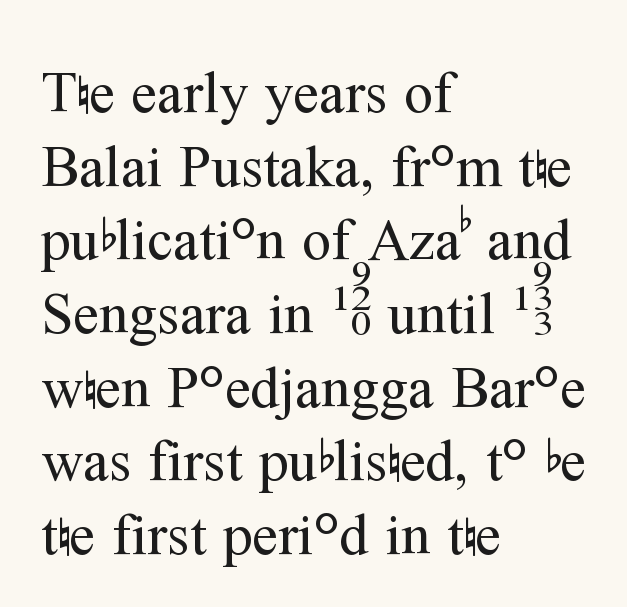
Q: Is the text bold? A: No.
Q: Is the text italic (slanted)? A: No, it is upright.
Q: Is the typeface a serif or a sans-serif typeface? A: Serif.
Q: Is the text underlined? A: No.
Q: How is the paragraph aligned? A: Left-aligned.
Q: Is the spacing between letters normal or unusually wide? A: Normal.
Q: Is the spacing between lines tight, normal or loose? A: Normal.
Q: Width (condensed, normal, or wide)? A: Normal.
Q: Stroke contrast? A: Medium.
Q: x-height? A: Medium.
Q: Monospaced? A: No.
